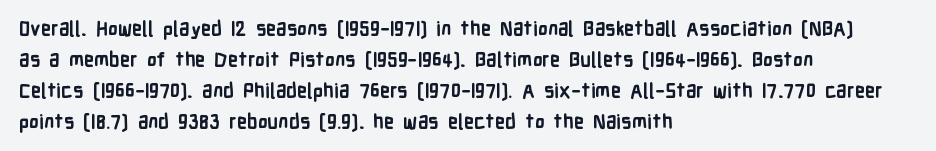
The image shows 20 px bold type, upright; set left-aligned, normal line spacing (1.55x), normal letter spacing, not underlined.
